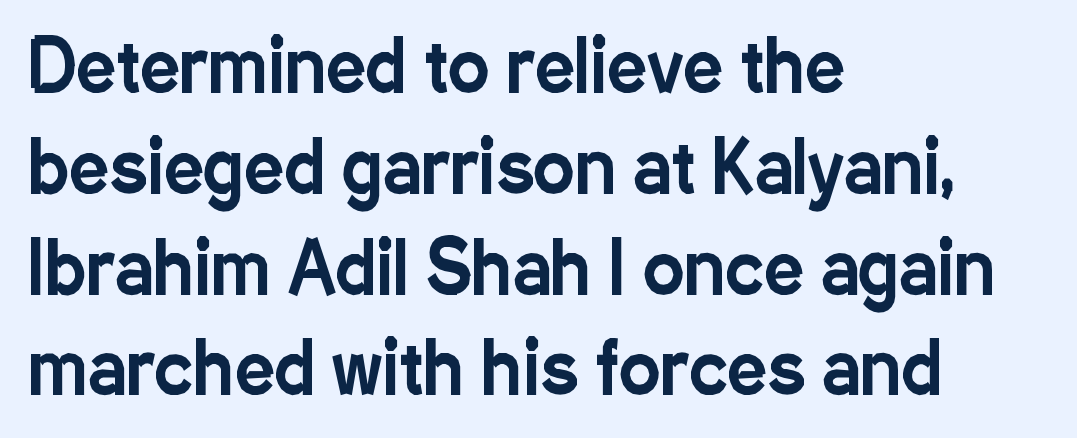
Visually the block forms a straight wall on the left and a jagged coastline on the right. Proportional: the letters do not fall into vertical columns. This rendering leaves character spacing at its baseline value. Each row of text sits above clean, open space. The text was rendered using a sans face with plain stroke endings. Do the letters lean? They stand straight.
